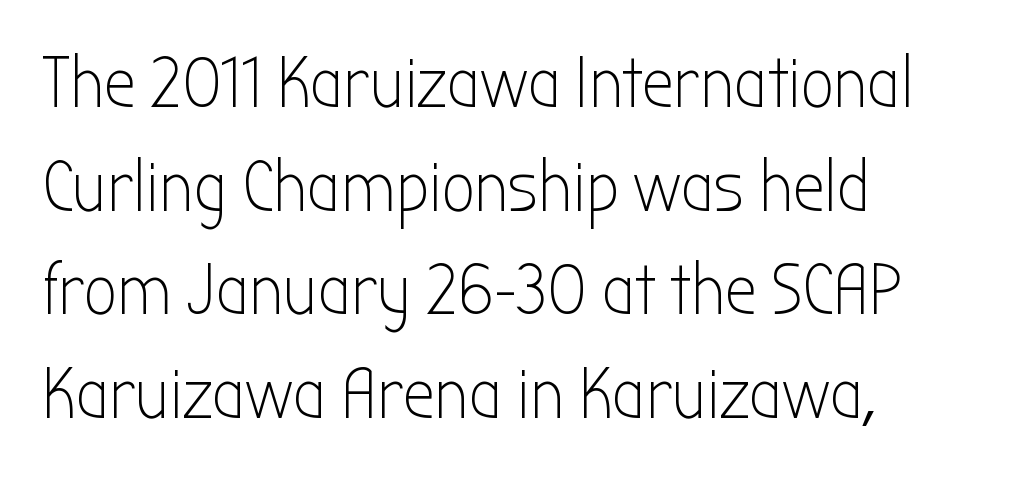
Q: Is the text bold? A: No.
Q: Is the text italic (slanted)? A: No, it is upright.
Q: Is the typeface a serif or a sans-serif typeface? A: Sans-serif.
Q: Is the text underlined? A: No.
Q: How is the paragraph aligned? A: Left-aligned.
Q: Is the spacing between letters normal or unusually wide? A: Normal.
Q: Is the spacing between lines tight, normal or loose? A: Normal.
Q: Width (condensed, normal, or wide)? A: Condensed.
Q: Stroke contrast? A: Low.
Q: x-height? A: Medium.
Q: Monospaced? A: No.
